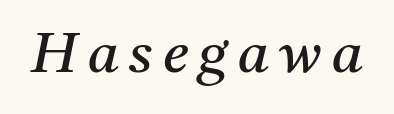
Q: Is the text bold? A: No.
Q: Is the text italic (slanted)? A: Yes, it leans right by about 11 degrees.
Q: Is the typeface a serif or a sans-serif typeface? A: Serif.
Q: Is the text underlined? A: No.
Q: Width (condensed, normal, or wide)? A: Normal.
Q: Stroke contrast? A: Medium.
Q: x-height? A: Medium.
Q: Monospaced? A: No.
